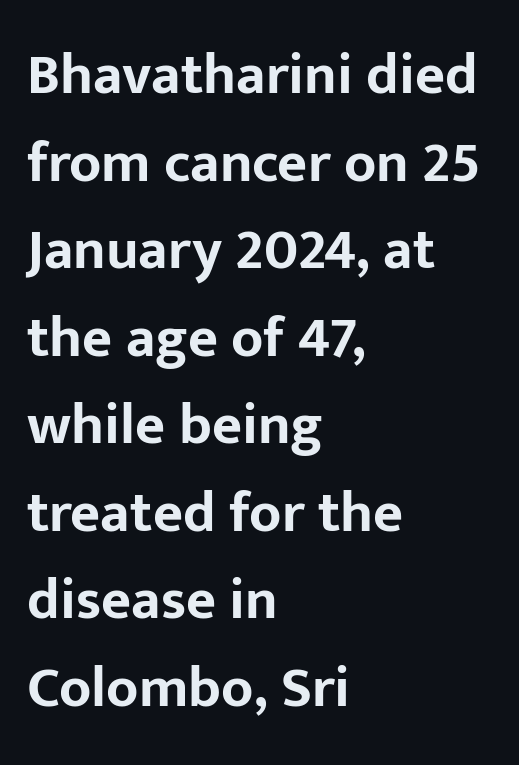
The image shows 58 px bold sans-serif type, upright; set left-aligned, normal line spacing (1.51x), normal letter spacing, not underlined; low stroke contrast and a medium x-height.
